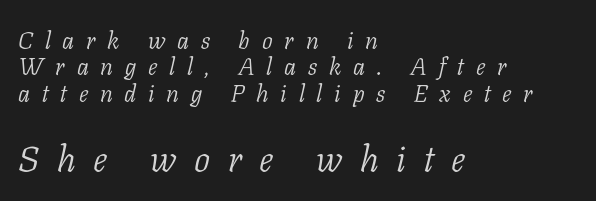
Q: Is the text bold? A: No.
Q: Is the text italic (slanted)? A: Yes, it leans right by about 11 degrees.
Q: Is the typeface a serif or a sans-serif typeface? A: Serif.
Q: Is the text underlined? A: No.
Q: How is the paragraph aligned? A: Left-aligned.
Q: Is the spacing between letters normal or unusually wide? A: Unusually wide.
Q: Is the spacing between lines tight, normal or loose? A: Tight.
Q: Which block of text is set in a larger size, the first (top) or the second (bottom)? A: The second (bottom) one.
Q: Width (condensed, normal, or wide)? A: Normal.
Q: Stroke contrast? A: Low.
Q: x-height? A: Medium.
Q: Monospaced? A: No.
